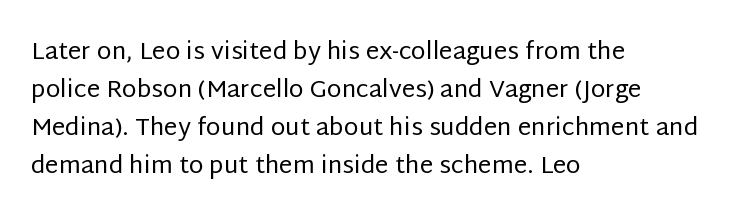
Q: Is the text bold? A: No.
Q: Is the text italic (slanted)? A: No, it is upright.
Q: Is the text underlined? A: No.
Q: How is the paragraph aligned? A: Left-aligned.
Q: Is the spacing between letters normal or unusually wide? A: Normal.
Q: Is the spacing between lines tight, normal or loose? A: Normal.
